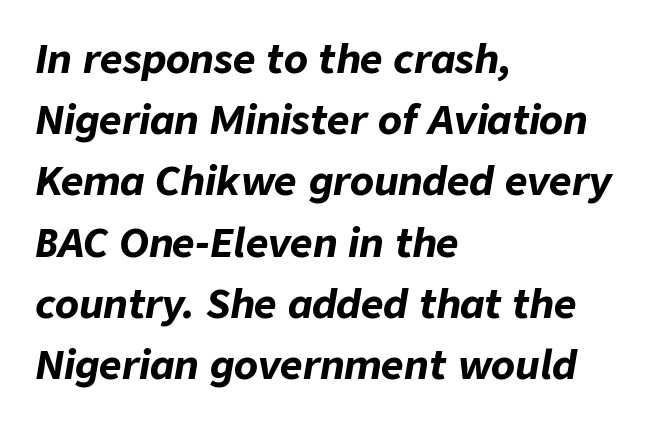
Proportional: the letters do not fall into vertical columns. Every letter is thick-stroked: bold, no question. The line texture is even and compact thanks to regular tracking. Slant detected: the letters are inclined.
